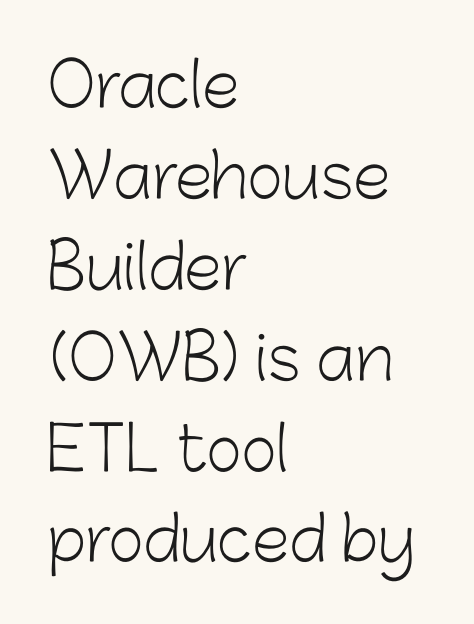
Look at the tracking — it's just the regular setting, nothing added. No letter is thick-stroked: the sample isn't bold. Characters remain perfectly vertical along every line. This block has exactly the height ordinary leading produces. Note the varied advance widths — an 'i' is clearly narrower than an 'm'.
